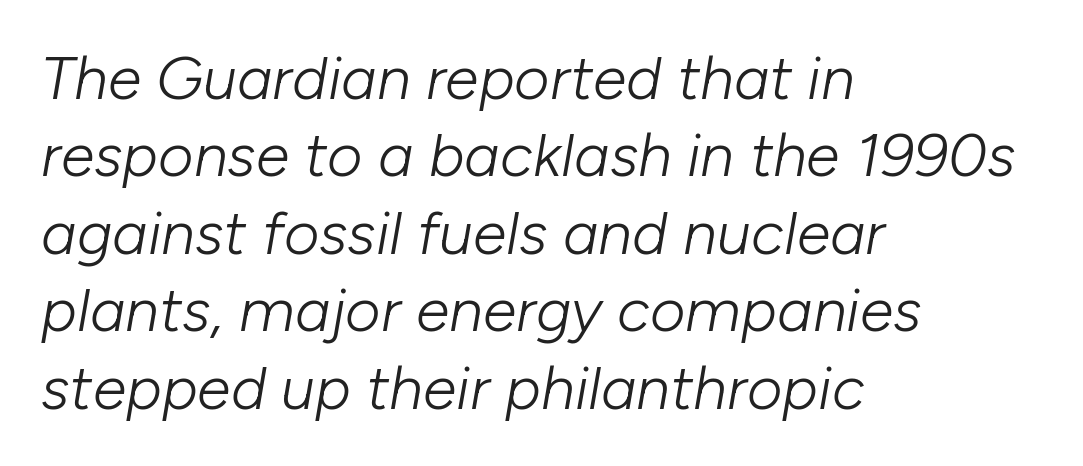
Short note: letters normally spaced. Does the lettering tilt? It does — this is italic. Is the stroke heavy? The answer is a plain regular-or-lighter. Honestly, there is no underline to notice here at all. A typesetter would call this proportional, since set widths differ per character. The space between consecutive lines is moderate.
